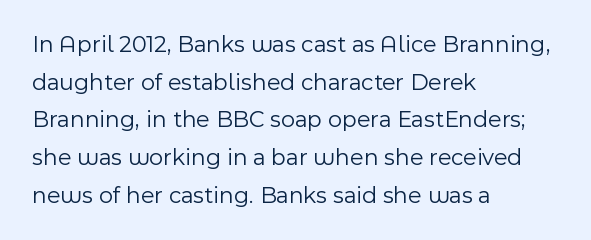
Q: Is the text bold? A: No.
Q: Is the text italic (slanted)? A: No, it is upright.
Q: Is the text underlined? A: No.
Q: How is the paragraph aligned? A: Left-aligned.
Q: Is the spacing between letters normal or unusually wide? A: Normal.
Q: Is the spacing between lines tight, normal or loose? A: Normal.
